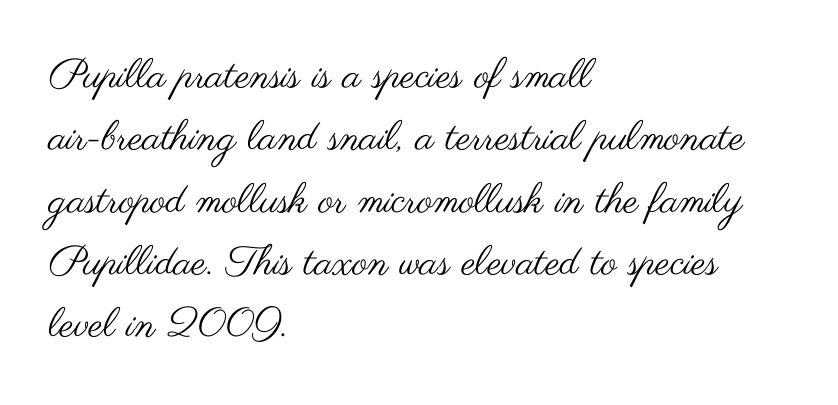
Q: Is the text bold? A: No.
Q: Is the text italic (slanted)? A: Yes.
Q: Is the typeface a serif or a sans-serif typeface? A: Sans-serif.
Q: Is the text underlined? A: No.
Q: How is the paragraph aligned? A: Left-aligned.
Q: Is the spacing between letters normal or unusually wide? A: Normal.
Q: Is the spacing between lines tight, normal or loose? A: Normal.
Q: Width (condensed, normal, or wide)? A: Wide.
Q: Stroke contrast? A: Medium.
Q: x-height? A: Small.
Q: Monospaced? A: No.
